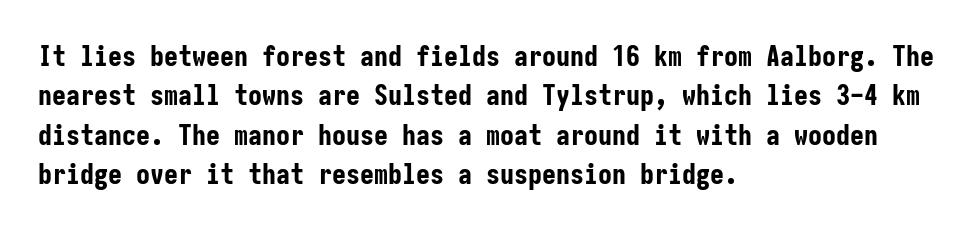
{"serif": "no", "italic": "no", "bold": "yes", "weight": "bold", "width": "condensed", "stroke_contrast": "low", "x_height": "medium", "underline": "no", "align": "left", "line_spacing": "normal", "line_spacing_ratio": 1.41, "letter_spacing": "normal", "letter_spacing_em": 0.0, "glyph_px": 28}
